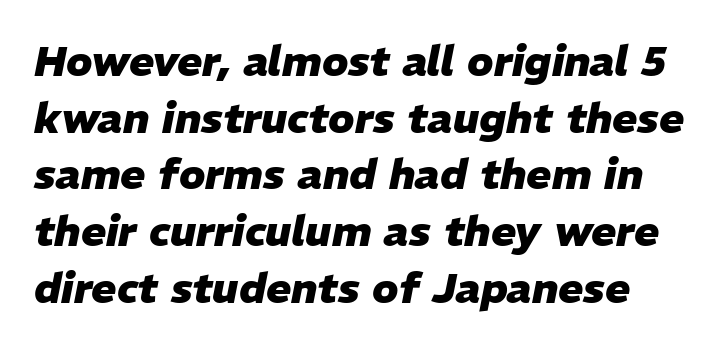
{"italic": "yes", "lean": "right", "slant_degrees": 11, "bold": "yes", "weight": "heavy", "width": "normal", "stroke_contrast": "low", "x_height": "medium", "monospaced": "no", "underline": "no", "line_spacing": "normal", "line_spacing_ratio": 1.35, "letter_spacing": "normal", "letter_spacing_em": 0.0, "glyph_px": 42}
